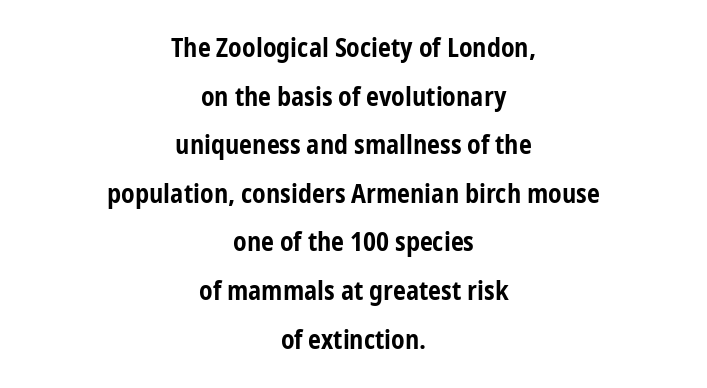
{"italic": "no", "bold": "yes", "underline": "no", "align": "center", "line_spacing_ratio": 1.87, "letter_spacing": "normal", "letter_spacing_em": 0.0, "glyph_px": 26}
